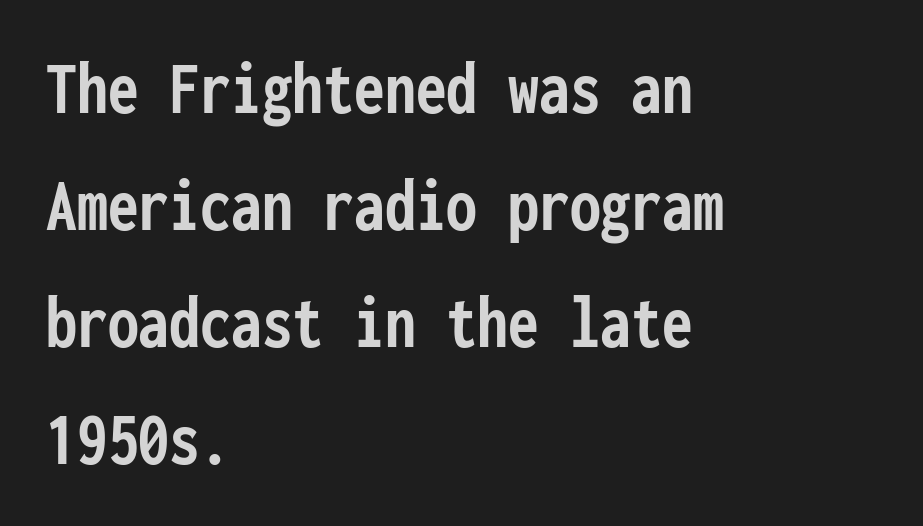
The image shows 77 px semibold, condensed sans-serif type, upright, monospaced; set left-aligned, normal line spacing (1.52x), normal letter spacing, not underlined; low stroke contrast and a medium x-height.
